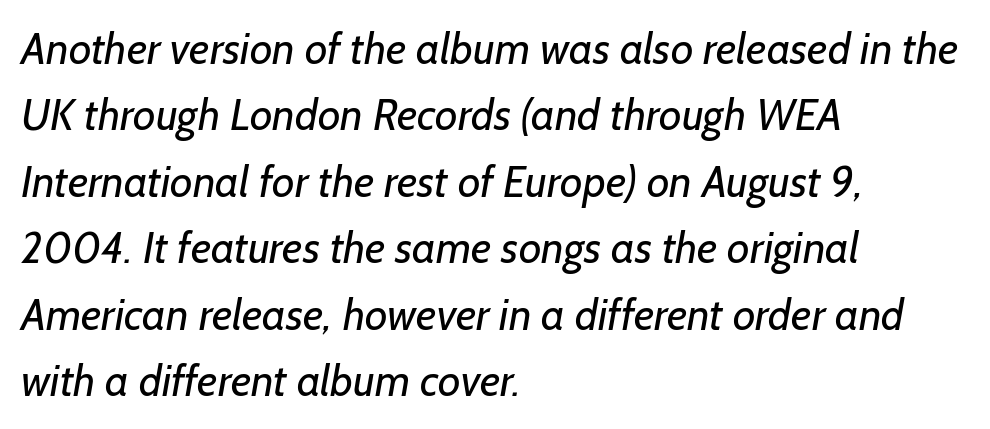
{"serif": "no", "bold": "no", "weight": "regular", "width": "normal", "stroke_contrast": "low", "x_height": "medium", "monospaced": "no", "underline": "no", "align": "left", "line_spacing": "normal", "line_spacing_ratio": 1.51, "letter_spacing": "normal", "letter_spacing_em": 0.0, "glyph_px": 44}
